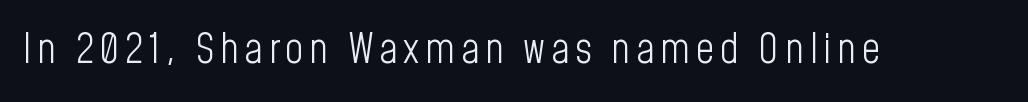
Q: Is the text bold? A: No.
Q: Is the text italic (slanted)? A: No, it is upright.
Q: Is the typeface a serif or a sans-serif typeface? A: Sans-serif.
Q: Is the text underlined? A: No.
Q: Width (condensed, normal, or wide)? A: Condensed.
Q: Stroke contrast? A: Low.
Q: x-height? A: Medium.
Q: Monospaced? A: No.
